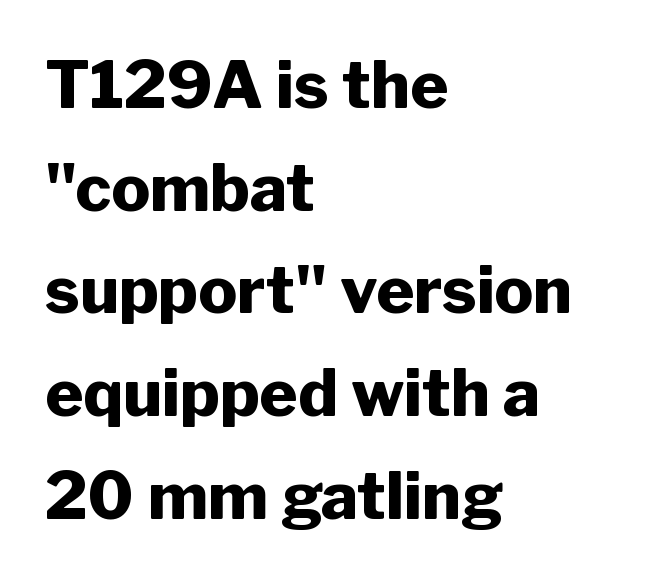
The image shows 65 px heavy sans-serif type, upright; set left-aligned, normal line spacing (1.58x), normal letter spacing, not underlined; low stroke contrast and a medium x-height.
